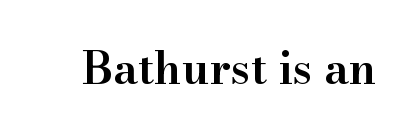
Q: Is the text bold? A: Semi-bold.
Q: Is the text italic (slanted)? A: No, it is upright.
Q: Is the typeface a serif or a sans-serif typeface? A: Serif.
Q: Is the text underlined? A: No.
Q: Is the spacing between letters normal or unusually wide? A: Normal.
Q: Width (condensed, normal, or wide)? A: Normal.
Q: Stroke contrast? A: High.
Q: x-height? A: Small.
Q: Monospaced? A: No.
